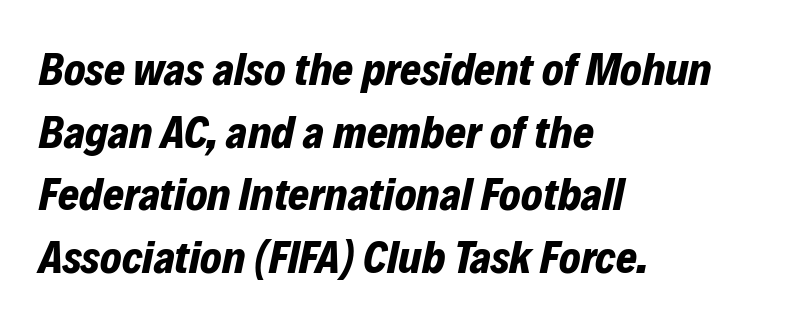
The image shows 45 px bold type, italic (leaning right); set left-aligned, normal line spacing (1.39x), normal letter spacing, not underlined; low stroke contrast and a medium x-height.
